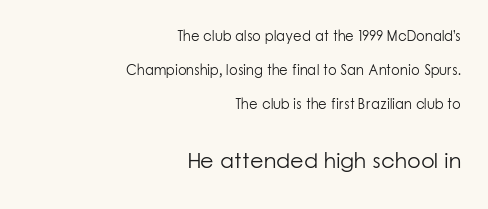
Underline: absent. The weight tops out at a normal text grade. This is roman type, the default non-slanted kind. Line spacing here is loose.
